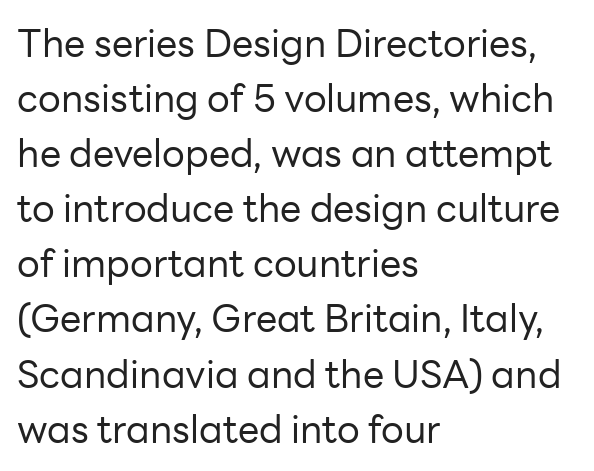
The image shows 38 px regular-weight sans-serif type, upright; set left-aligned, normal line spacing (1.45x), normal letter spacing, not underlined; low stroke contrast and a medium x-height.
